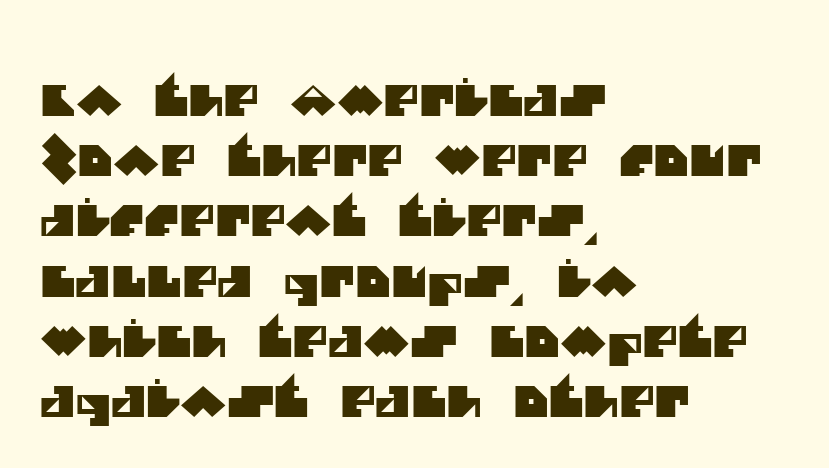
The image shows 43 px sans-serif type; set left-aligned, normal line spacing (1.4x), normal letter spacing, not underlined; medium stroke contrast and a large x-height.
